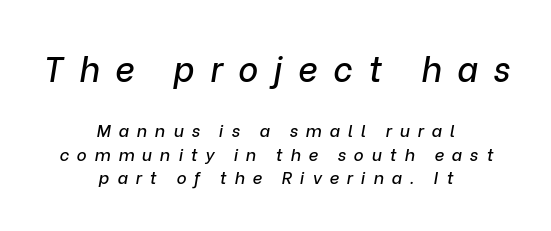
{"italic": "yes", "lean": "right", "slant_degrees": 9, "width": "normal", "stroke_contrast": "low", "x_height": "medium", "monospaced": "no", "underline": "no", "align": "center", "line_spacing": "normal", "line_spacing_ratio": 1.4, "letter_spacing": "wide", "letter_spacing_em": 0.46, "larger_block": "first", "size_ratio": 2.0, "glyph_px": 34}
